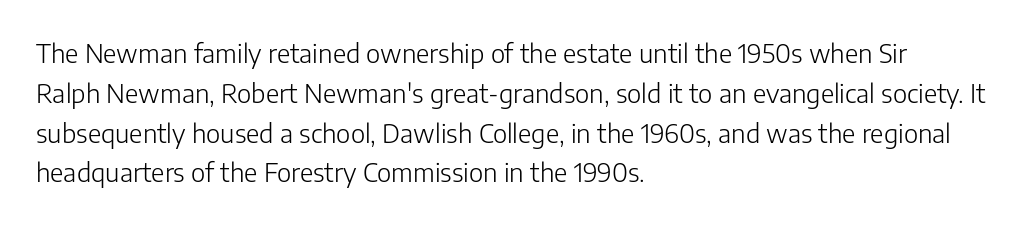
The image shows 26 px text type, upright; set left-aligned, normal line spacing (1.53x), normal letter spacing, not underlined.
